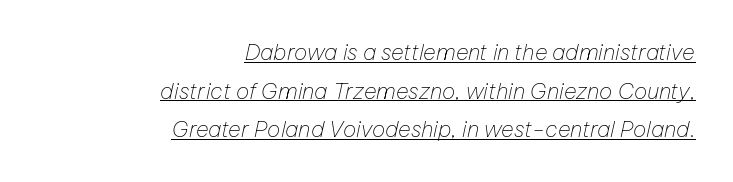
The image shows 22 px text type, italic (leaning right); set right-aligned, line spacing 1.76x, normal letter spacing, underlined.
